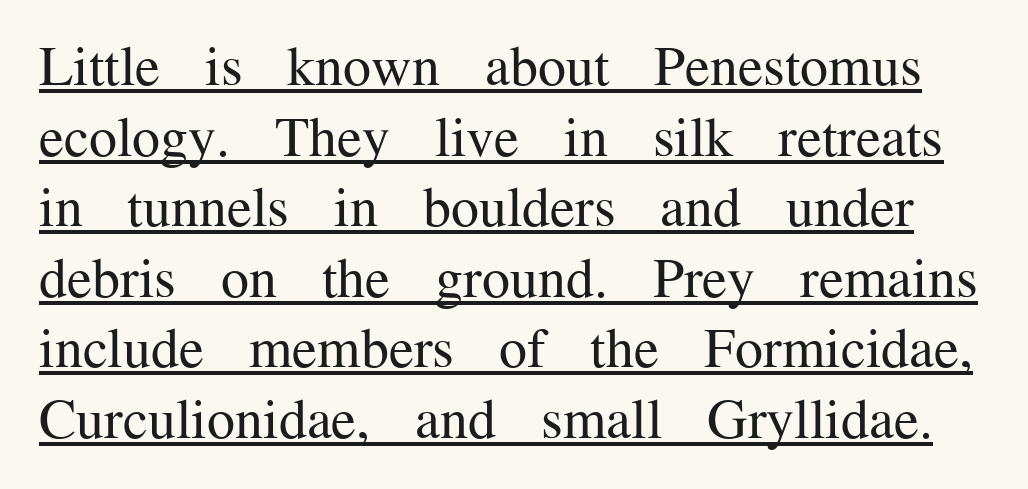
The image shows 56 px regular-weight serif type, upright; set normal line spacing (1.26x), normal letter spacing, underlined; medium stroke contrast and a medium x-height.
